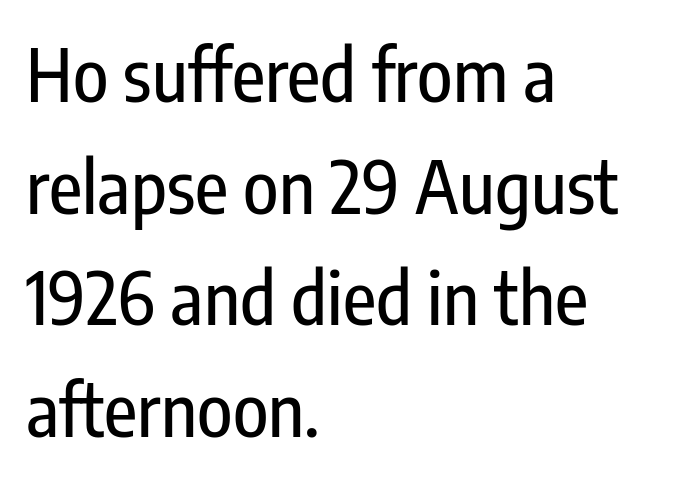
The image shows 73 px condensed sans-serif type, upright; set left-aligned, normal line spacing (1.53x), normal letter spacing, not underlined; low stroke contrast and a medium x-height.
